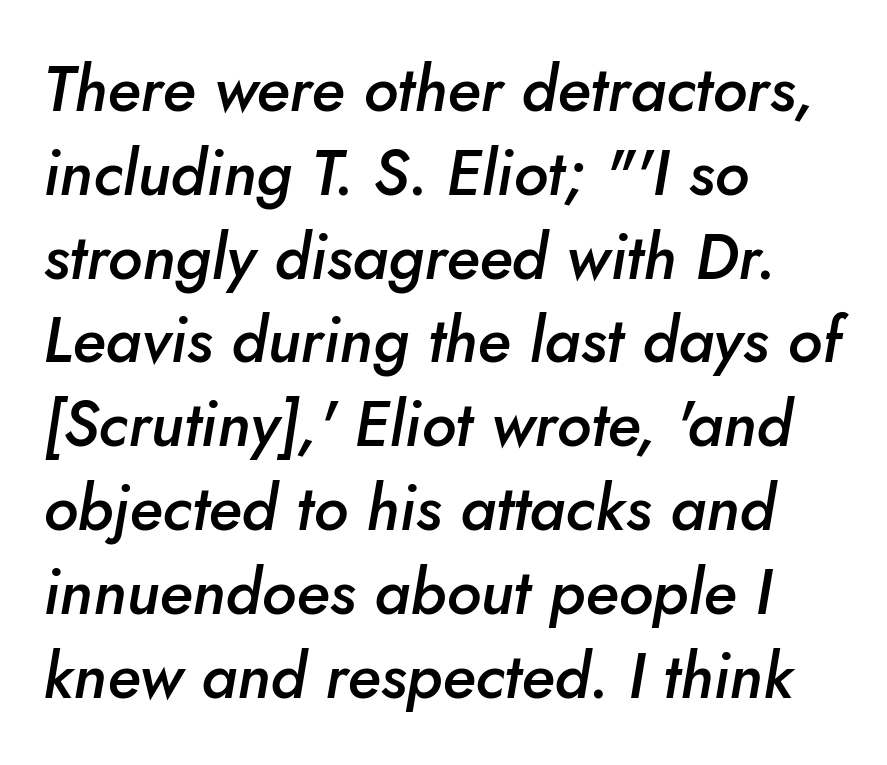
Q: Is the text bold? A: Semi-bold.
Q: Is the text italic (slanted)? A: Yes, it leans right by about 10 degrees.
Q: Is the text underlined? A: No.
Q: How is the paragraph aligned? A: Left-aligned.
Q: Is the spacing between letters normal or unusually wide? A: Normal.
Q: Is the spacing between lines tight, normal or loose? A: Normal.
Q: Width (condensed, normal, or wide)? A: Normal.
Q: Stroke contrast? A: Low.
Q: x-height? A: Small.
Q: Monospaced? A: No.
